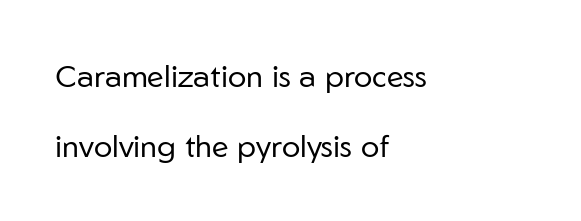
Q: Is the text bold? A: No.
Q: Is the text italic (slanted)? A: No, it is upright.
Q: Is the typeface a serif or a sans-serif typeface? A: Sans-serif.
Q: Is the text underlined? A: No.
Q: How is the paragraph aligned? A: Left-aligned.
Q: Is the spacing between letters normal or unusually wide? A: Normal.
Q: Is the spacing between lines tight, normal or loose? A: Loose.
Q: Width (condensed, normal, or wide)? A: Normal.
Q: Stroke contrast? A: Low.
Q: x-height? A: Medium.
Q: Monospaced? A: No.
